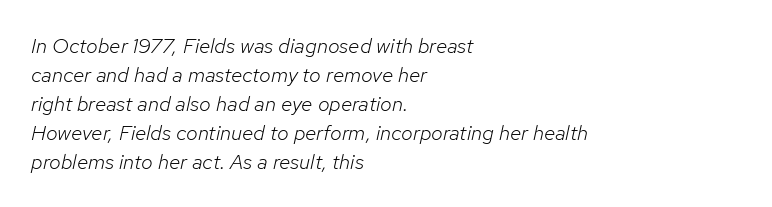
The image shows 21 px text type, italic (leaning right); set left-aligned, normal line spacing (1.38x), normal letter spacing, not underlined.
